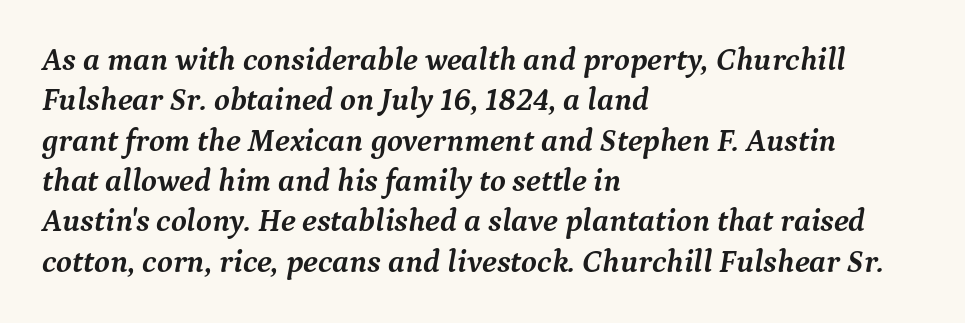
The paragraph shown leans on its left margin. Varying glyph widths throughout — classic text-font behaviour. Reading down the column, the eye jumps a familiar distance to each next line. Little horizontal feet cap the strokes, marking this as serif type.
